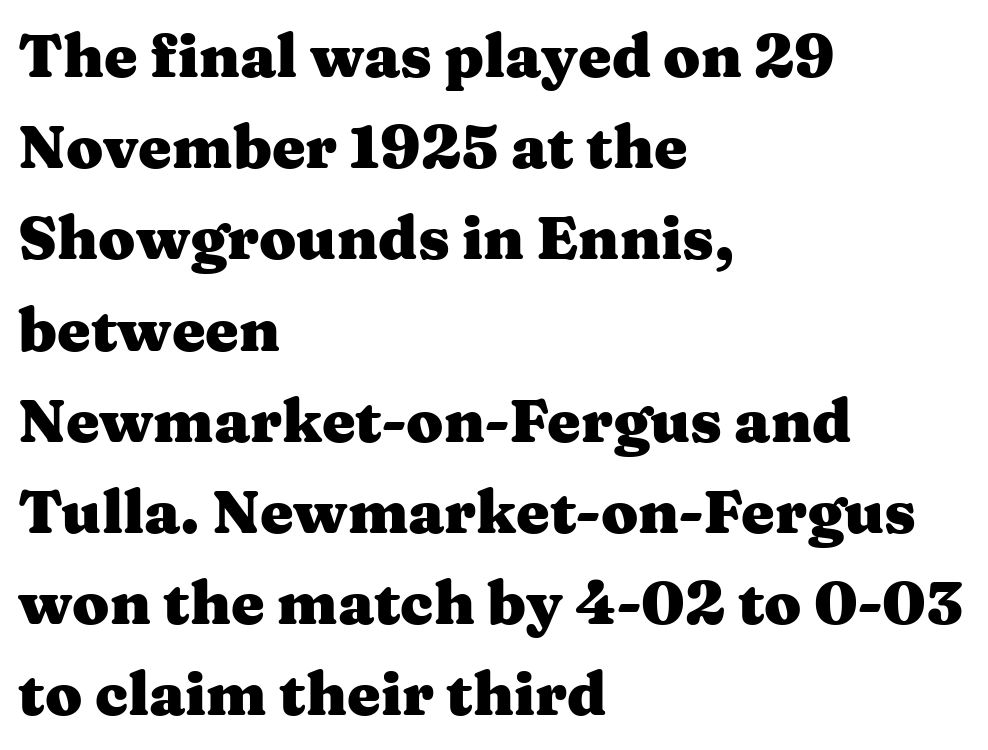
{"serif": "yes", "italic": "no", "bold": "yes", "weight": "heavy", "width": "wide", "stroke_contrast": "medium", "x_height": "medium", "monospaced": "no", "underline": "no", "align": "left", "line_spacing": "normal", "line_spacing_ratio": 1.52, "letter_spacing": "normal", "letter_spacing_em": 0.0, "glyph_px": 60}
